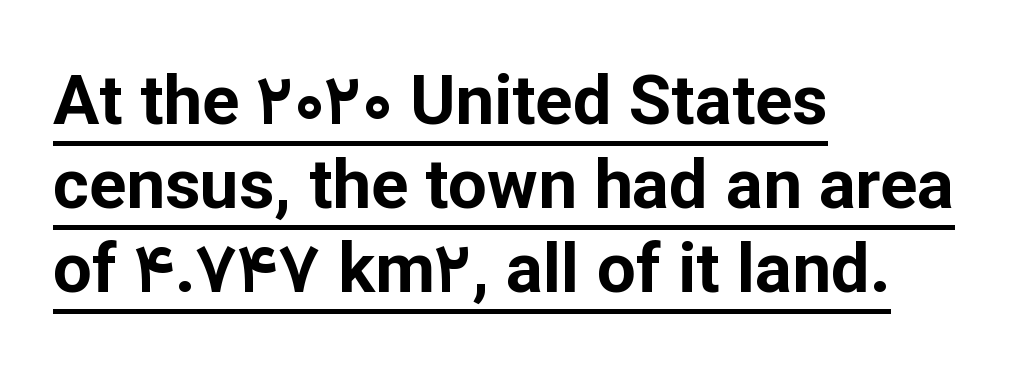
Q: Is the text bold? A: Yes.
Q: Is the text italic (slanted)? A: No, it is upright.
Q: Is the typeface a serif or a sans-serif typeface? A: Sans-serif.
Q: Is the text underlined? A: Yes.
Q: How is the paragraph aligned? A: Left-aligned.
Q: Is the spacing between letters normal or unusually wide? A: Normal.
Q: Width (condensed, normal, or wide)? A: Normal.
Q: Stroke contrast? A: Low.
Q: x-height? A: Medium.
Q: Monospaced? A: No.
